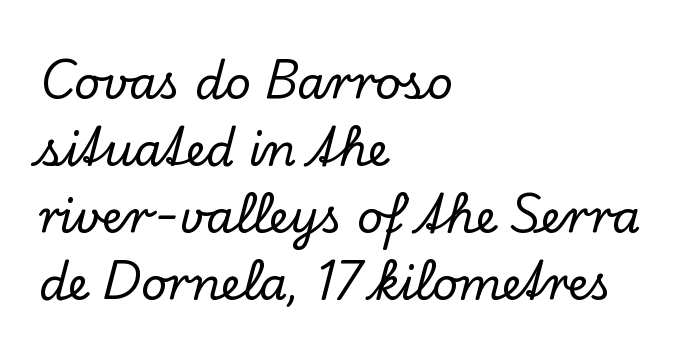
The image shows 45 px serif type; set left-aligned, normal line spacing (1.49x), normal letter spacing, not underlined; low stroke contrast and a small x-height.
